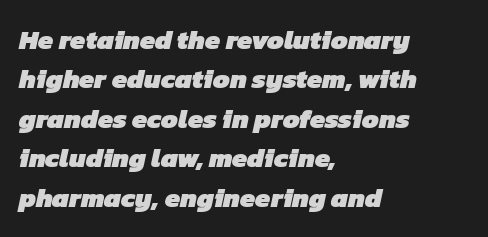
Q: Is the text bold? A: Yes.
Q: Is the text underlined? A: No.
Q: How is the paragraph aligned? A: Left-aligned.
Q: Is the spacing between letters normal or unusually wide? A: Normal.
Q: Is the spacing between lines tight, normal or loose? A: Normal.
